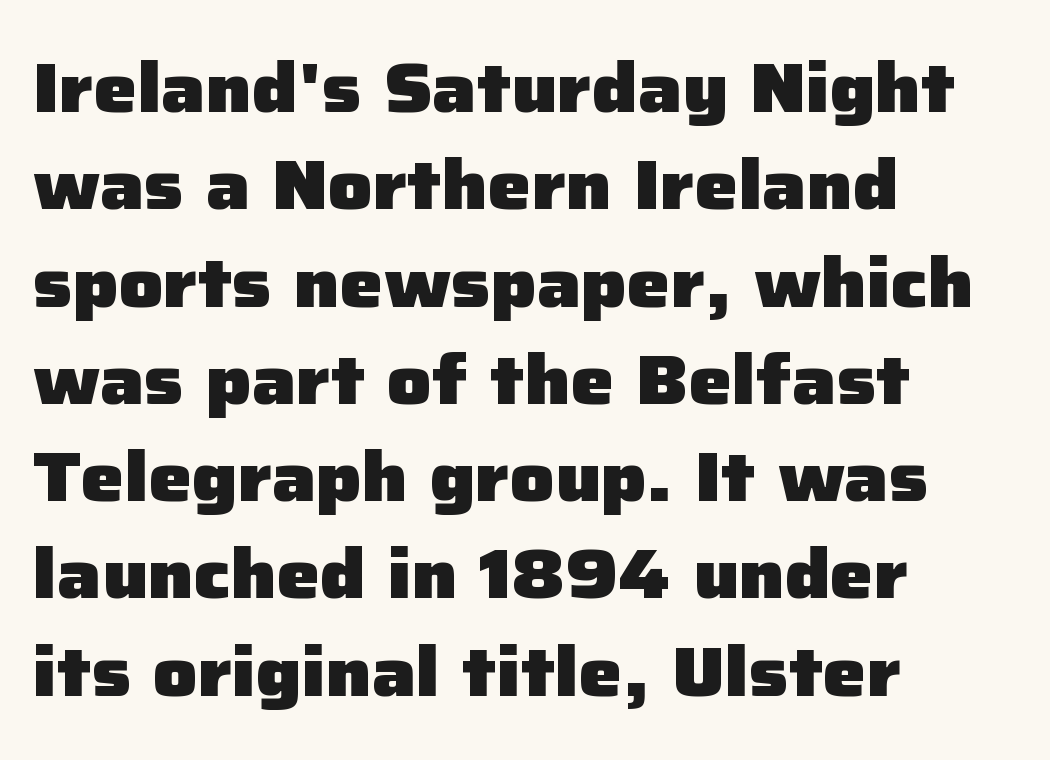
{"serif": "no", "italic": "no", "bold": "yes", "weight": "heavy", "width": "normal", "stroke_contrast": "low", "x_height": "medium", "monospaced": "no", "underline": "no", "align": "left", "line_spacing": "normal", "line_spacing_ratio": 1.41, "letter_spacing": "normal", "letter_spacing_em": 0.0, "glyph_px": 69}
